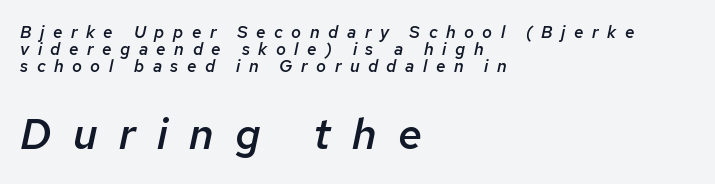
The image shows 43 px semibold type, italic (leaning right); set left-aligned, tight line spacing (1.0x), unusually wide letter spacing (+0.5 em), not underlined; the second (bottom) block is 2.53x larger; low stroke contrast and a medium x-height.
